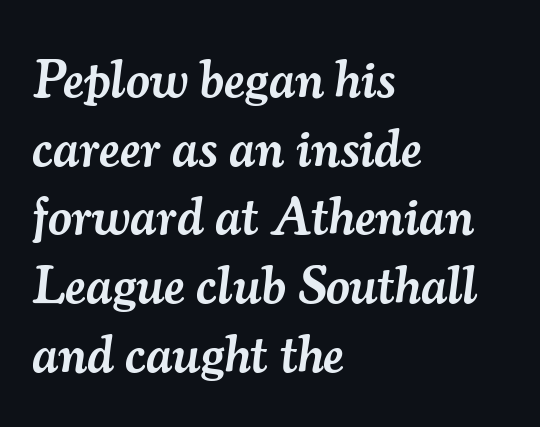
The image shows 52 px semibold serif type, italic (leaning right); set left-aligned, normal line spacing (1.32x), normal letter spacing, not underlined; medium stroke contrast and a small x-height.
